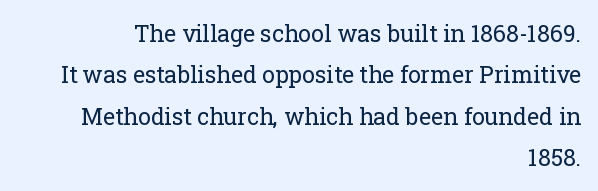
{"italic": "no", "bold": "no", "underline": "no", "align": "right", "line_spacing_ratio": 1.8, "letter_spacing": "normal", "letter_spacing_em": 0.0, "glyph_px": 23}
